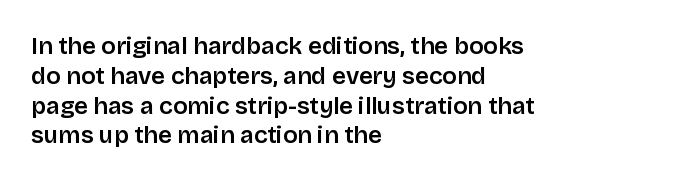
Q: Is the text italic (slanted)? A: No, it is upright.
Q: Is the text underlined? A: No.
Q: How is the paragraph aligned? A: Left-aligned.
Q: Is the spacing between letters normal or unusually wide? A: Normal.
